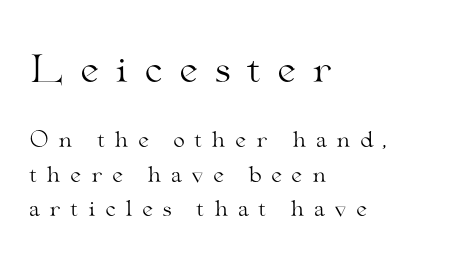
{"serif": "yes", "italic": "no", "bold": "no", "weight": "light", "width": "wide", "stroke_contrast": "medium", "x_height": "small", "monospaced": "no", "underline": "no", "align": "left", "line_spacing": "normal", "line_spacing_ratio": 1.63, "letter_spacing": "wide", "letter_spacing_em": 0.43, "larger_block": "first", "size_ratio": 1.71, "glyph_px": 36}
